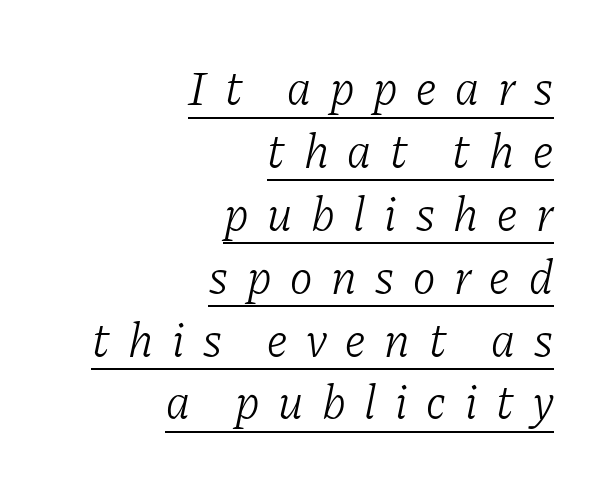
Q: Is the text bold? A: No.
Q: Is the text italic (slanted)? A: Yes, it leans right by about 11 degrees.
Q: Is the typeface a serif or a sans-serif typeface? A: Serif.
Q: Is the text underlined? A: Yes.
Q: How is the paragraph aligned? A: Right-aligned.
Q: Is the spacing between letters normal or unusually wide? A: Unusually wide.
Q: Is the spacing between lines tight, normal or loose? A: Normal.
Q: Width (condensed, normal, or wide)? A: Normal.
Q: Stroke contrast? A: Low.
Q: x-height? A: Medium.
Q: Monospaced? A: No.
